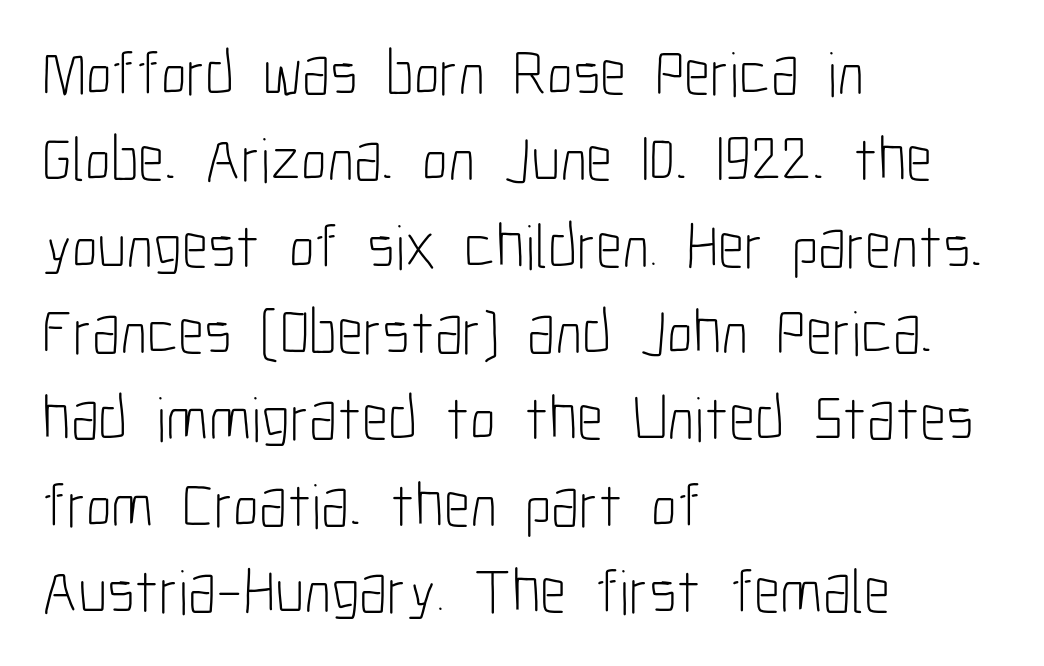
The image shows 63 px light, condensed sans-serif type, upright; set left-aligned, normal line spacing (1.37x), normal letter spacing, not underlined; low stroke contrast and a medium x-height.
